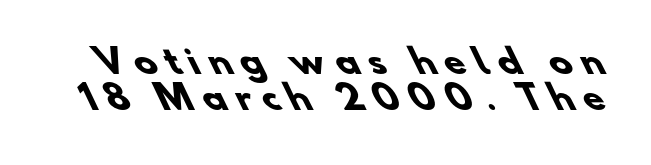
The image shows 34 px heavy sans-serif type; set tight line spacing (1.05x), unusually wide letter spacing (+0.27 em), not underlined; low stroke contrast and a small x-height.
